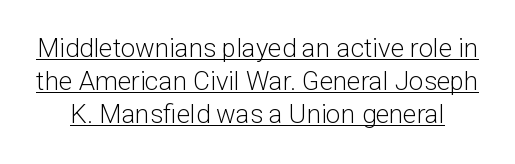
The image shows 26 px text type, upright; set normal line spacing (1.27x), normal letter spacing, underlined.
